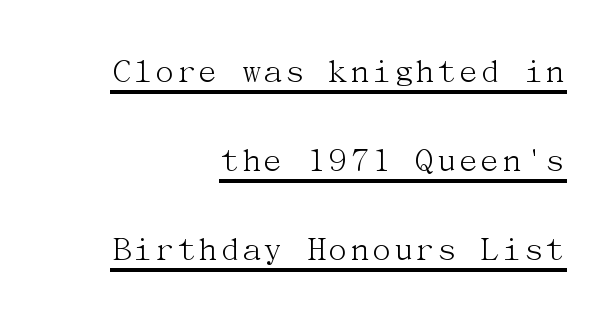
Q: Is the text bold? A: No.
Q: Is the text italic (slanted)? A: No, it is upright.
Q: Is the typeface a serif or a sans-serif typeface? A: Serif.
Q: Is the text underlined? A: Yes.
Q: How is the paragraph aligned? A: Right-aligned.
Q: Is the spacing between letters normal or unusually wide? A: Normal.
Q: Is the spacing between lines tight, normal or loose? A: Loose.
Q: Width (condensed, normal, or wide)? A: Normal.
Q: Stroke contrast? A: Medium.
Q: x-height? A: Medium.
